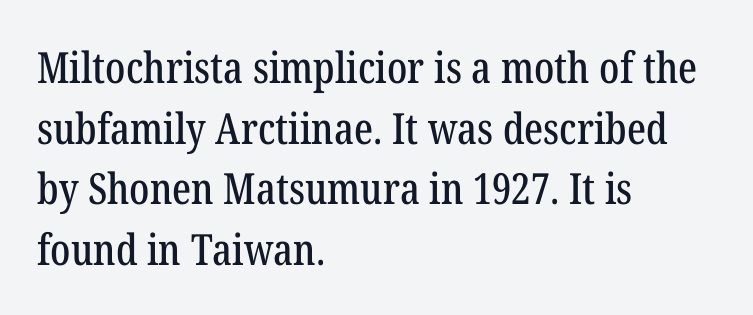
{"serif": "yes", "italic": "no", "width": "condensed", "stroke_contrast": "low", "x_height": "medium", "monospaced": "no", "underline": "no", "align": "left", "line_spacing": "normal", "line_spacing_ratio": 1.41, "letter_spacing": "normal", "letter_spacing_em": 0.0, "glyph_px": 43}
